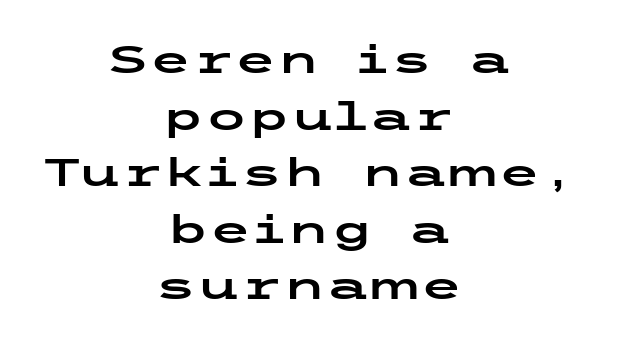
{"serif": "no", "italic": "no", "width": "wide", "stroke_contrast": "low", "x_height": "medium", "underline": "no", "align": "center", "line_spacing": "normal", "line_spacing_ratio": 1.45, "letter_spacing": "normal", "letter_spacing_em": 0.0, "glyph_px": 39}
